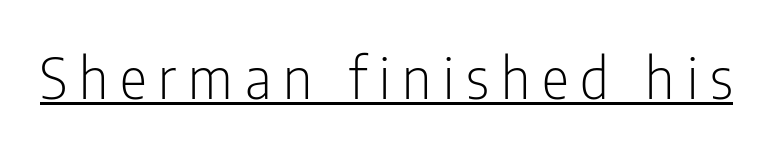
Q: Is the text bold? A: No.
Q: Is the text italic (slanted)? A: No, it is upright.
Q: Is the typeface a serif or a sans-serif typeface? A: Sans-serif.
Q: Is the text underlined? A: Yes.
Q: Is the spacing between letters normal or unusually wide? A: Unusually wide.
Q: Width (condensed, normal, or wide)? A: Condensed.
Q: Stroke contrast? A: Low.
Q: x-height? A: Medium.
Q: Monospaced? A: No.
